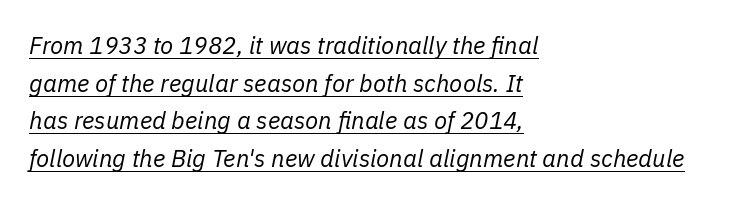
Q: Is the text bold? A: No.
Q: Is the text italic (slanted)? A: Yes, it leans right by about 11 degrees.
Q: Is the text underlined? A: Yes.
Q: How is the paragraph aligned? A: Left-aligned.
Q: Is the spacing between letters normal or unusually wide? A: Normal.
Q: Is the spacing between lines tight, normal or loose? A: Normal.
